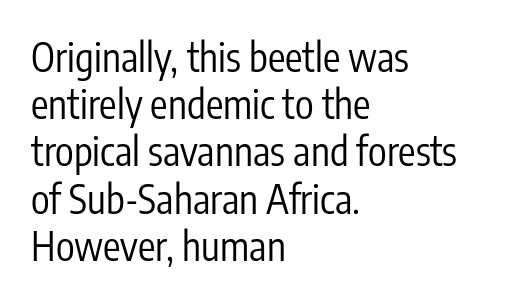
{"serif": "no", "italic": "no", "bold": "no", "weight": "regular", "width": "condensed", "stroke_contrast": "low", "x_height": "medium", "monospaced": "no", "underline": "no", "align": "left", "line_spacing_ratio": 1.21, "letter_spacing": "normal", "letter_spacing_em": 0.0, "glyph_px": 39}
